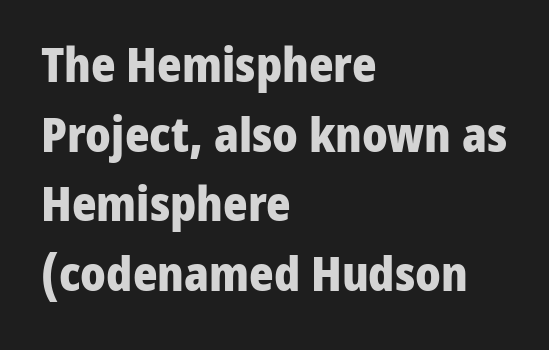
The image shows 47 px heavy sans-serif type, upright; set left-aligned, normal line spacing (1.48x), normal letter spacing, not underlined; low stroke contrast and a medium x-height.
